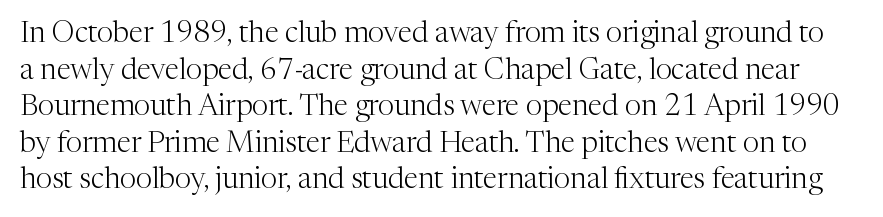
{"serif": "yes", "italic": "no", "bold": "no", "weight": "light", "width": "normal", "stroke_contrast": "medium", "x_height": "medium", "monospaced": "no", "underline": "no", "line_spacing": "normal", "line_spacing_ratio": 1.26, "letter_spacing": "normal", "letter_spacing_em": 0.0, "glyph_px": 29}
